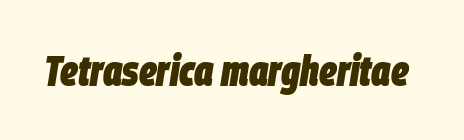
Q: Is the text bold? A: Yes.
Q: Is the text italic (slanted)? A: Yes, it leans right by about 9 degrees.
Q: Is the text underlined? A: No.
Q: Is the spacing between letters normal or unusually wide? A: Normal.
Q: Width (condensed, normal, or wide)? A: Condensed.
Q: Stroke contrast? A: Low.
Q: x-height? A: Large.
Q: Monospaced? A: No.
